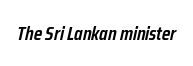
Q: Is the text bold? A: Semi-bold.
Q: Is the text italic (slanted)? A: Yes, it leans right by about 12 degrees.
Q: Is the text underlined? A: No.
Q: Is the spacing between letters normal or unusually wide? A: Normal.
